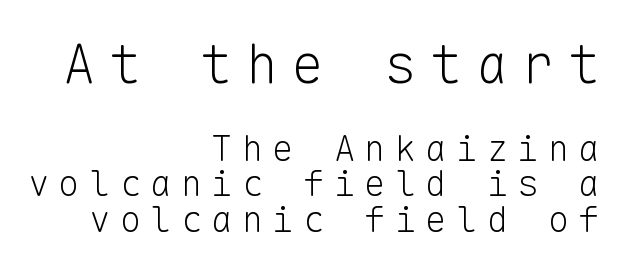
Note: larger setting up top, smaller setting below. Successive baselines arrive quickly, one right under another. Summary of weight: not heavy and not bold. Check the space under the baseline: it is left empty. Inter-character spacing is expanded well beyond the font's built-in metrics.
